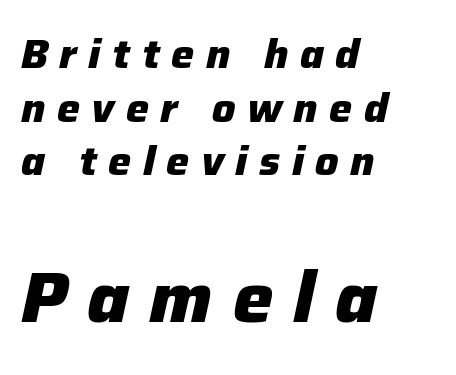
{"italic": "yes", "lean": "right", "slant_degrees": 12, "bold": "yes", "weight": "heavy", "width": "normal", "stroke_contrast": "low", "x_height": "medium", "monospaced": "no", "underline": "no", "align": "left", "line_spacing": "normal", "line_spacing_ratio": 1.31, "letter_spacing": "wide", "letter_spacing_em": 0.28, "larger_block": "second", "size_ratio": 1.76, "glyph_px": 72}
